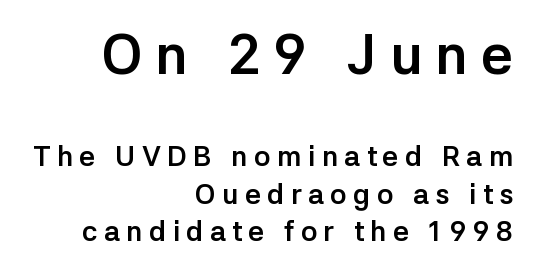
{"serif": "no", "italic": "no", "bold": "yes", "weight": "semibold", "width": "normal", "stroke_contrast": "low", "x_height": "medium", "monospaced": "no", "underline": "no", "align": "right", "line_spacing": "normal", "line_spacing_ratio": 1.33, "letter_spacing": "wide", "letter_spacing_em": 0.23, "larger_block": "first", "size_ratio": 2.0, "glyph_px": 56}
